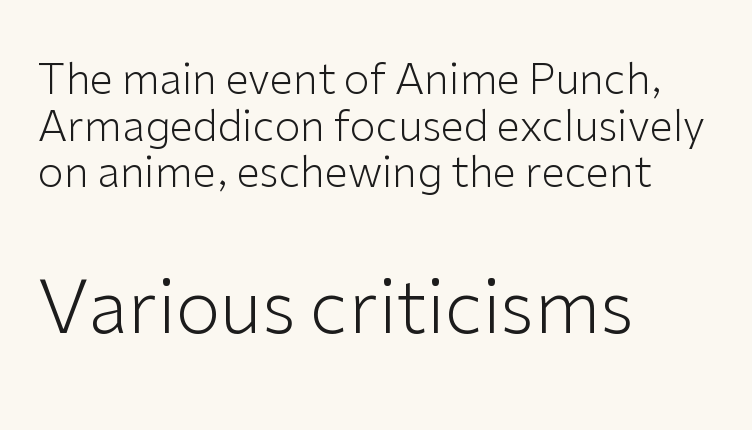
{"serif": "no", "italic": "no", "bold": "no", "weight": "light", "width": "normal", "stroke_contrast": "low", "x_height": "medium", "monospaced": "no", "underline": "no", "align": "left", "line_spacing": "tight", "line_spacing_ratio": 1.11, "letter_spacing": "normal", "letter_spacing_em": 0.0, "larger_block": "second", "size_ratio": 1.74, "glyph_px": 73}
